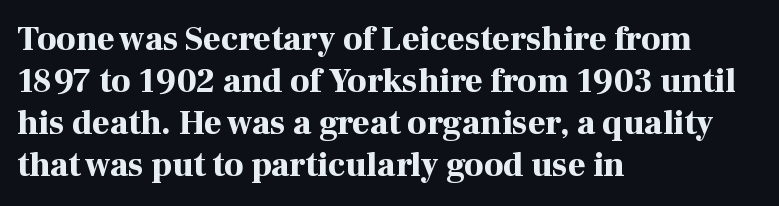
Upright lettering throughout. This rendering employs a face with finishing strokes, i.e., a serif. In CSS terms this would be text-align: left. Proportional: the letters do not fall into vertical columns. The space directly below the letters is spotless. Here the glyphs are tracked normally, forming tight word shapes.
